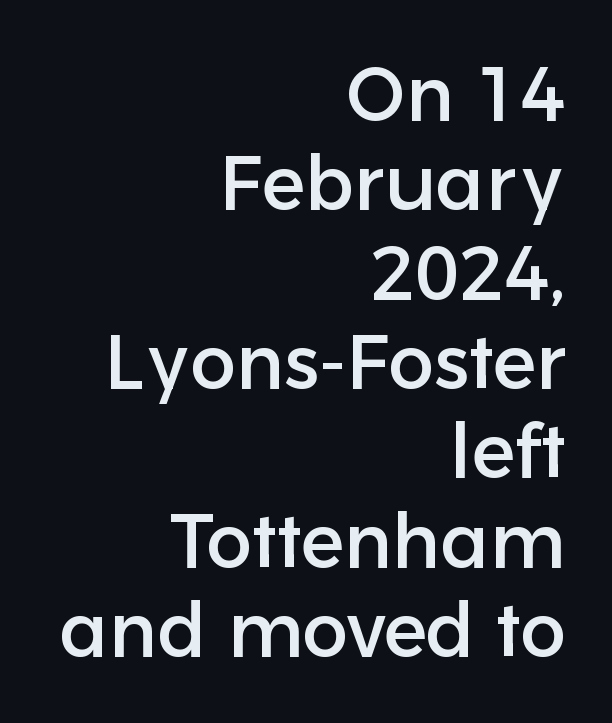
Q: Is the text italic (slanted)? A: No, it is upright.
Q: Is the typeface a serif or a sans-serif typeface? A: Sans-serif.
Q: Is the text underlined? A: No.
Q: How is the paragraph aligned? A: Right-aligned.
Q: Is the spacing between letters normal or unusually wide? A: Normal.
Q: Width (condensed, normal, or wide)? A: Normal.
Q: Stroke contrast? A: Low.
Q: x-height? A: Medium.
Q: Monospaced? A: No.
